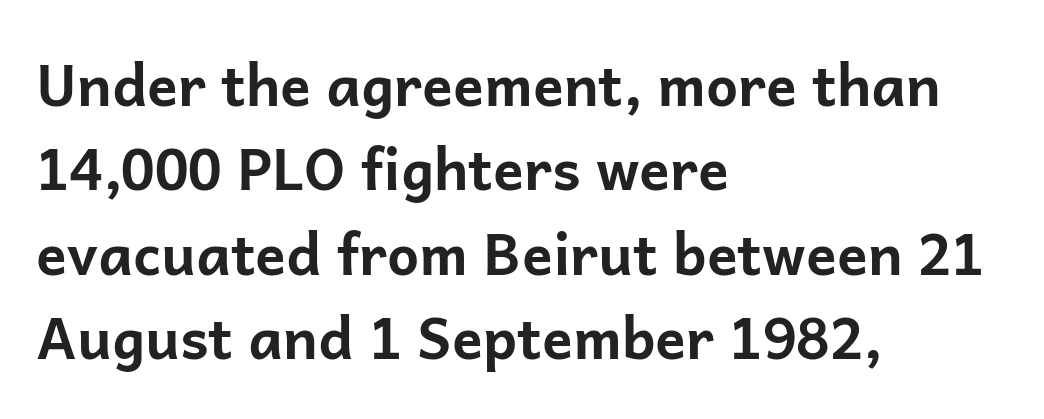
The characters display no serif detailing; their extremities are plain. Each row of text sits above clean, open space. Looks like regular typesetting: each glyph gets only the width it needs. Short note: letters normally spaced.
